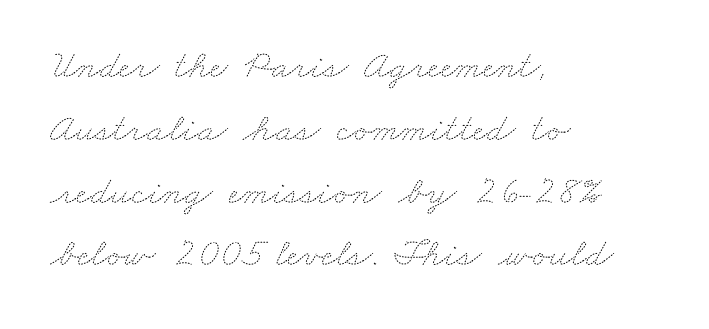
The image shows 40 px thin, wide type; set left-aligned, normal line spacing (1.57x), normal letter spacing, not underlined; medium stroke contrast and a small x-height.
